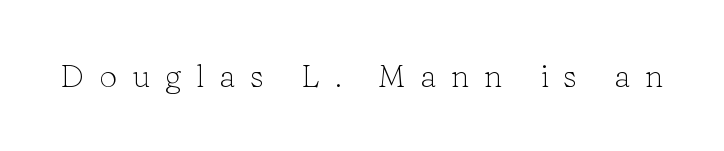
The image shows 32 px light serif type, upright; set unusually wide letter spacing (+0.46 em), not underlined; low stroke contrast and a medium x-height.
